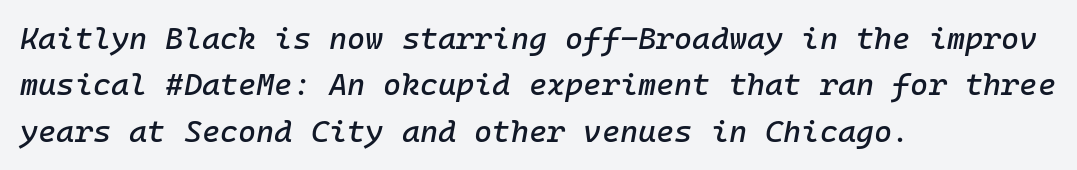
The image shows 31 px text type, italic (leaning right), monospaced; set left-aligned, normal line spacing (1.5x), normal letter spacing, not underlined; low stroke contrast and a medium x-height.
